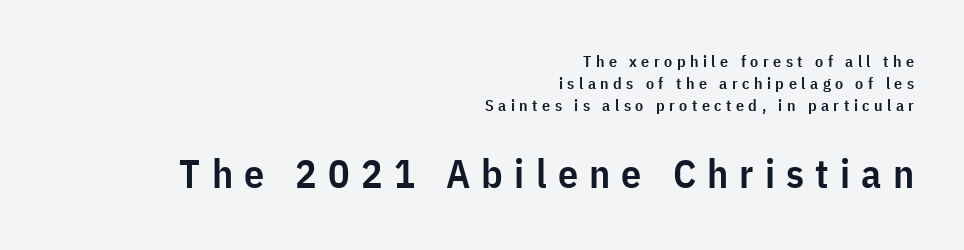
{"serif": "no", "italic": "no", "bold": "semi", "weight": "semibold", "width": "condensed", "stroke_contrast": "low", "x_height": "medium", "monospaced": "no", "underline": "no", "align": "right", "line_spacing": "normal", "line_spacing_ratio": 1.36, "letter_spacing": "wide", "letter_spacing_em": 0.28, "larger_block": "second", "size_ratio": 2.5, "glyph_px": 40}
